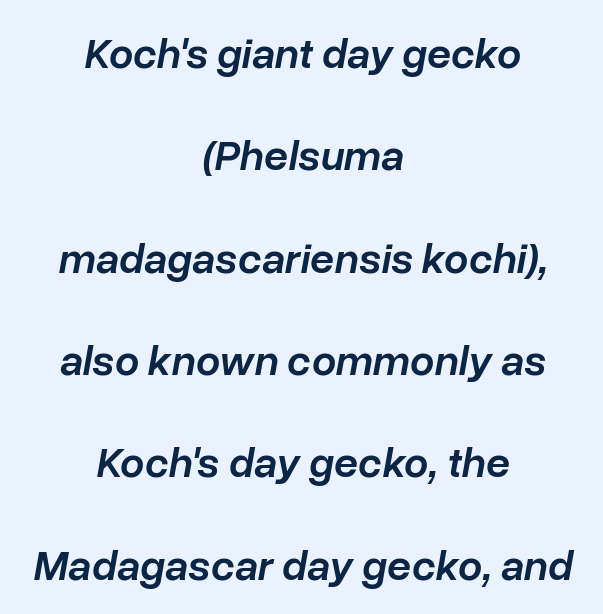
The image shows 43 px semibold type, italic (leaning right); set centered, loose line spacing (2.38x), normal letter spacing, not underlined; low stroke contrast and a medium x-height.
